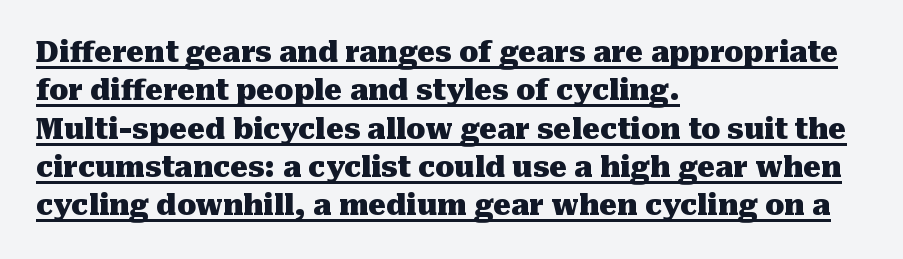
The image shows 28 px heavy serif type, upright; set left-aligned, normal line spacing (1.37x), normal letter spacing, underlined; medium stroke contrast and a medium x-height.
